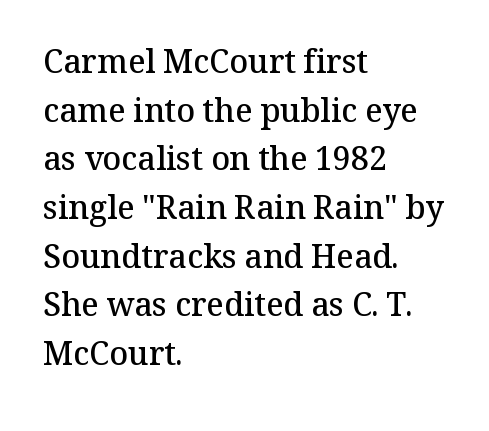
The image shows 32 px semibold serif type, upright; set left-aligned, normal line spacing (1.52x), normal letter spacing, not underlined; medium stroke contrast and a medium x-height.
